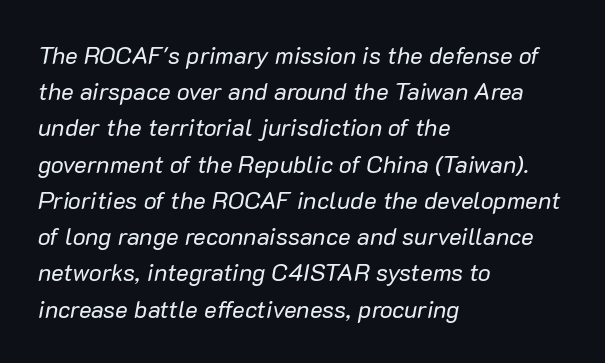
No chunkiness to these letters — they're not bold. You can tell it's italic because the verticals aren't actually vertical. Honestly, the row spacing looks completely unremarkable. Tracking here is standard; glyphs follow each other at the usual distance. Each row of text sits above clean, open space. The passage is arranged the way most books set body copy — flush left.
